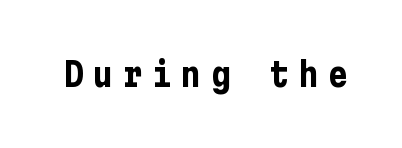
{"serif": "no", "italic": "no", "bold": "yes", "weight": "bold", "width": "condensed", "stroke_contrast": "low", "x_height": "medium", "underline": "no", "letter_spacing": "wide", "letter_spacing_em": 0.29, "glyph_px": 33}
